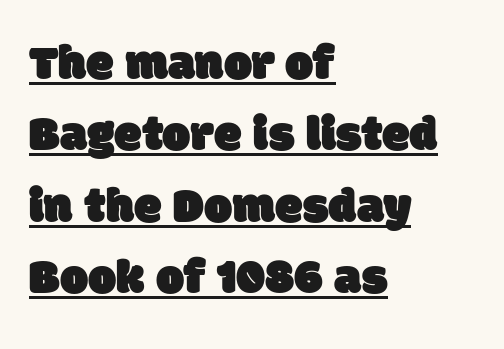
The typesetter chose a ragged-right arrangement here. You could call the tracking neutral — neither tight nor loose. A typesetter would call this proportional, since set widths differ per character. Nope, no serifs anywhere on these letters. Does a line run under the words? Yes, clearly.
